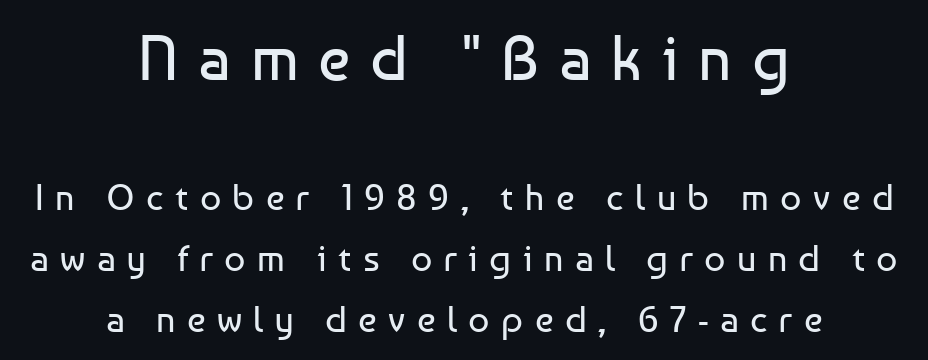
Q: Is the text bold? A: No.
Q: Is the text italic (slanted)? A: No, it is upright.
Q: Is the typeface a serif or a sans-serif typeface? A: Sans-serif.
Q: Is the text underlined? A: No.
Q: How is the paragraph aligned? A: Centered.
Q: Is the spacing between letters normal or unusually wide? A: Unusually wide.
Q: Is the spacing between lines tight, normal or loose? A: Normal.
Q: Which block of text is set in a larger size, the first (top) or the second (bottom)? A: The first (top) one.
Q: Width (condensed, normal, or wide)? A: Normal.
Q: Stroke contrast? A: Low.
Q: x-height? A: Medium.
Q: Monospaced? A: No.
